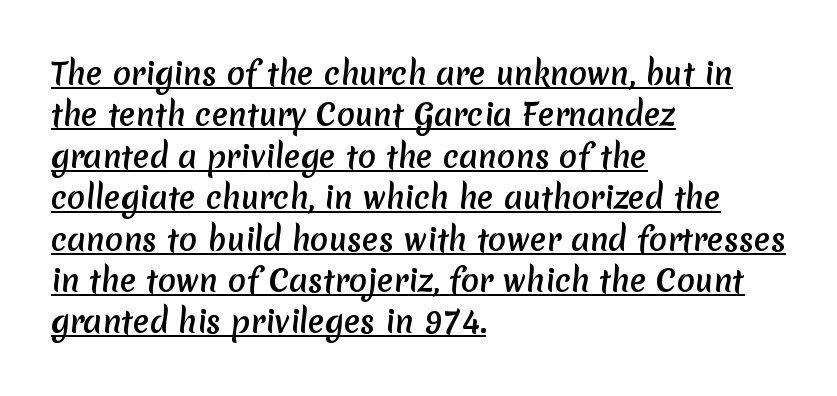
Do the characters align in a grid? No, the font is proportional. Visually the block forms a straight wall on the left and a jagged coastline on the right. A typographer would call this underscored text. The passage shown is typeset with a sans-serif family. Is there much room between lines? A standard amount, neither cramped nor airy. The tracking reads as untouched default to a designer's eye.
